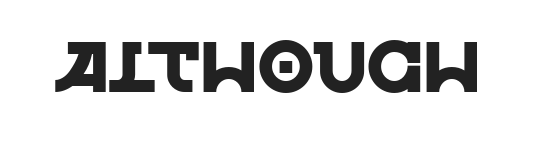
Q: Is the text italic (slanted)? A: No, it is upright.
Q: Is the typeface a serif or a sans-serif typeface? A: Sans-serif.
Q: Is the text underlined? A: No.
Q: Is the spacing between letters normal or unusually wide? A: Normal.
Q: Width (condensed, normal, or wide)? A: Normal.
Q: x-height? A: Large.
Q: Monospaced? A: No.
